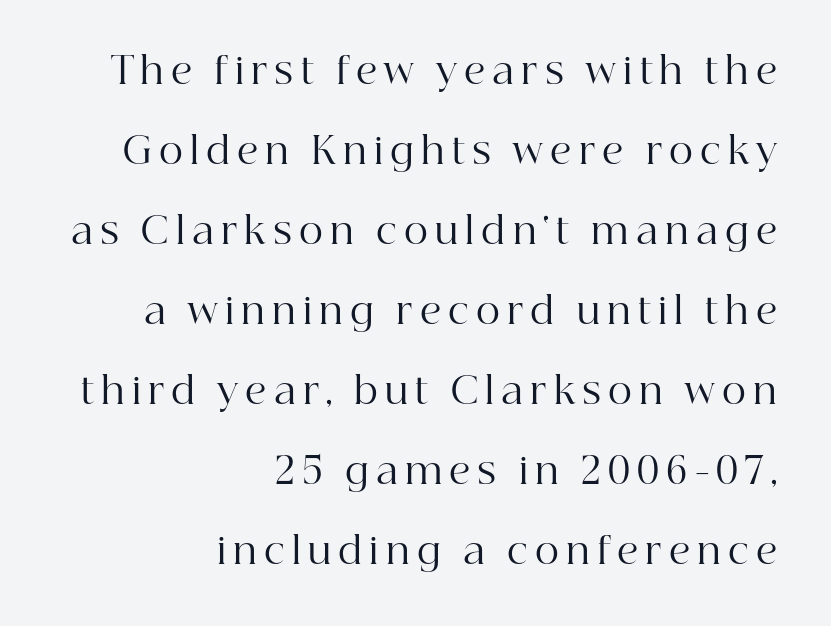
The passage shown is not underscored anywhere. A quiet, ordinary-to-light weight characterises the typeface. Yep, those are serifs on the letters. You could fit nearly another row in the gap between these rows.
